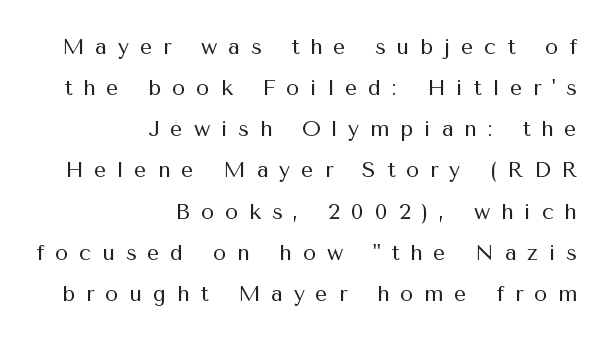
The image shows 22 px text type, upright; set right-aligned, line spacing 1.87x, unusually wide letter spacing (+0.49 em), not underlined.
